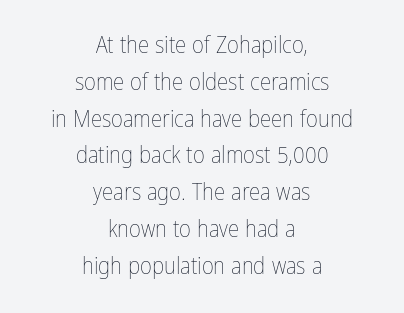
Interline gaps are of average width in this sample. The characters are drawn with everyday or finer stroke widths. Students, note that the glyphs here touch the page at normal intervals. Plain, unruled lines of type. The rendering positions every line midway between the sides.
